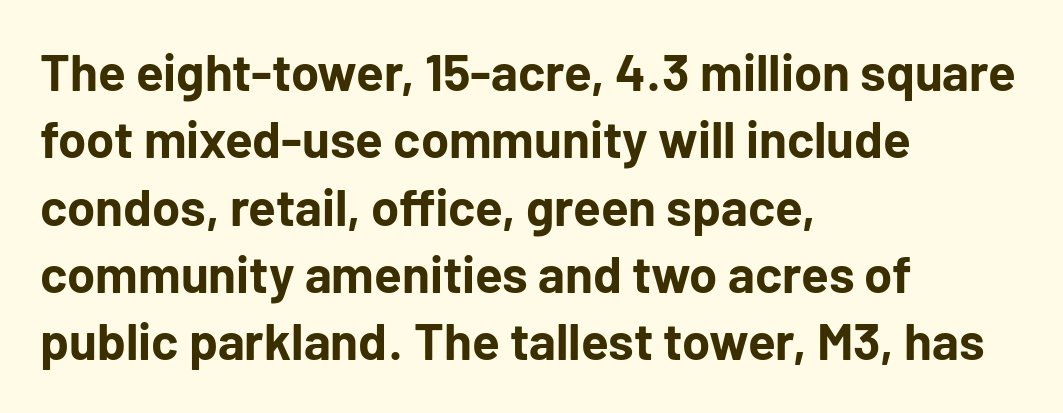
The zone under the glyphs is completely vacant. Vertical spacing — default. Think of a printed novel: that variable character pitch is what you see here. The passage is arranged the way most books set body copy — flush left. Classification — sans serif.
